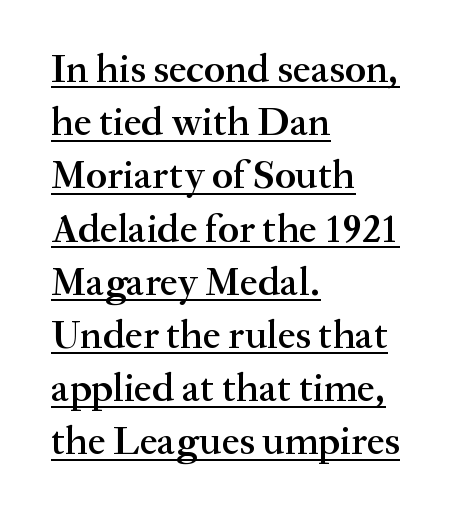
{"serif": "yes", "italic": "no", "bold": "semi", "weight": "semibold", "width": "normal", "stroke_contrast": "medium", "x_height": "small", "monospaced": "no", "underline": "yes", "align": "left", "line_spacing": "normal", "line_spacing_ratio": 1.33, "letter_spacing": "normal", "letter_spacing_em": 0.0, "glyph_px": 40}
